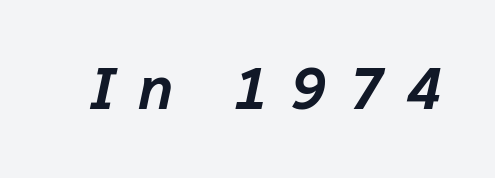
Proportional: the letters do not fall into vertical columns. Caption: expanded tracking, letters set apart. Is the type slanted? Yes — the strokes lean at a clear angle. The string is rendered with underlining switched off.
